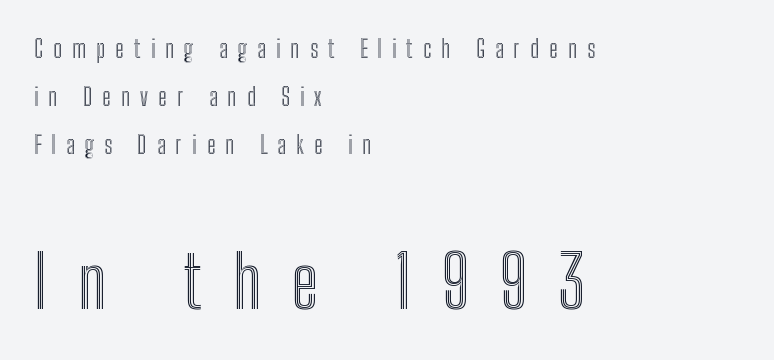
The string is rendered with underlining switched off. Do the characters align in a grid? No, the font is proportional. If you drew a ruler down the left edge, every line would touch it. Substantial extra tracking has been applied to these lines.
